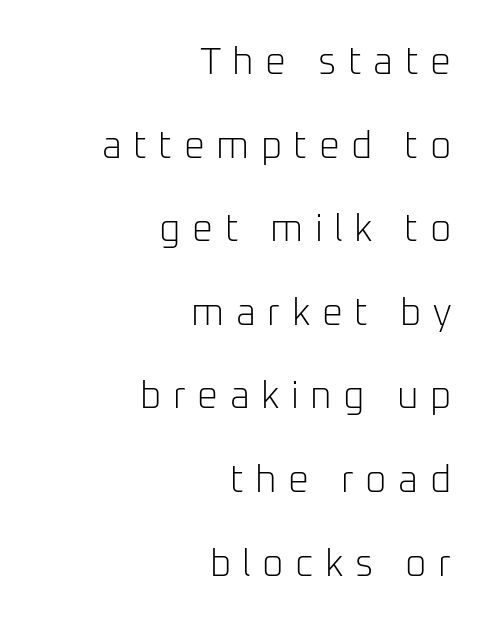
{"serif": "no", "italic": "no", "bold": "no", "weight": "light", "width": "normal", "stroke_contrast": "low", "x_height": "medium", "monospaced": "no", "underline": "no", "align": "right", "line_spacing": "loose", "line_spacing_ratio": 2.26, "letter_spacing": "wide", "letter_spacing_em": 0.31, "glyph_px": 37}
